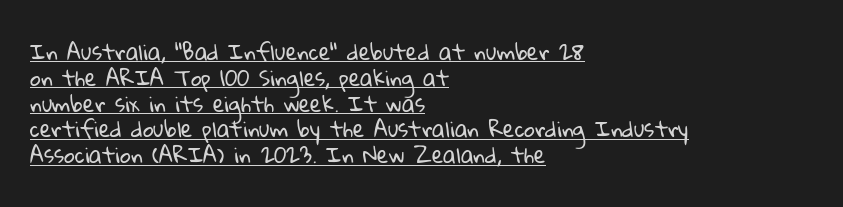
Q: Is the text bold? A: No.
Q: Is the text underlined? A: Yes.
Q: How is the paragraph aligned? A: Left-aligned.
Q: Is the spacing between letters normal or unusually wide? A: Normal.
